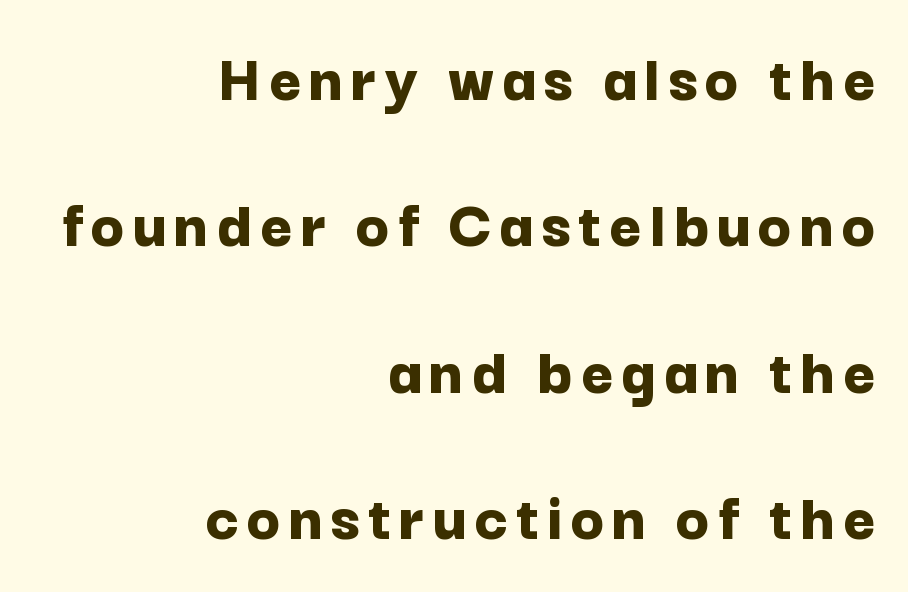
{"serif": "no", "italic": "no", "bold": "yes", "weight": "bold", "width": "normal", "stroke_contrast": "low", "x_height": "medium", "monospaced": "no", "underline": "no", "align": "right", "line_spacing": "loose", "line_spacing_ratio": 2.09, "glyph_px": 70}
